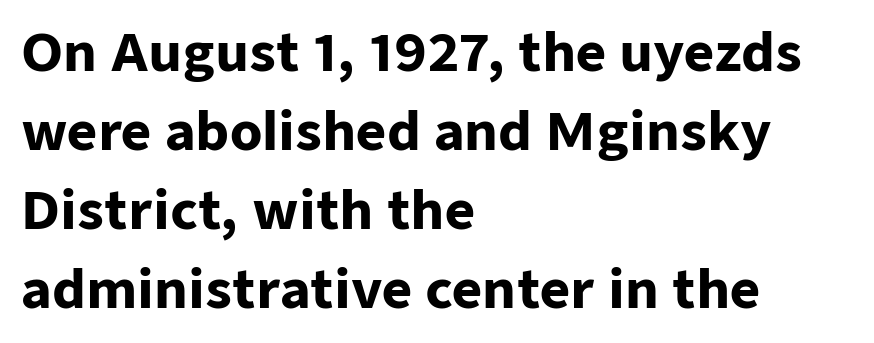
To sum up the face: it is a sans, with no serifs. Lines of text with bare space underneath. The gaps between neighbouring characters are ordinary and unremarkable. Proportional: the letters do not fall into vertical columns.
